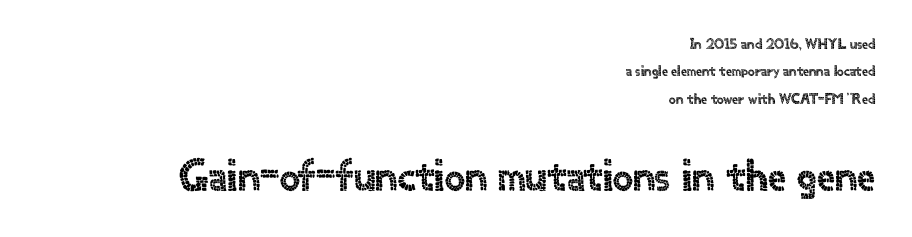
{"serif": "no", "italic": "no", "width": "normal", "x_height": "small", "monospaced": "no", "underline": "no", "align": "right", "line_spacing_ratio": 1.82, "letter_spacing": "normal", "letter_spacing_em": 0.0, "larger_block": "second", "size_ratio": 3.0, "glyph_px": 45}
